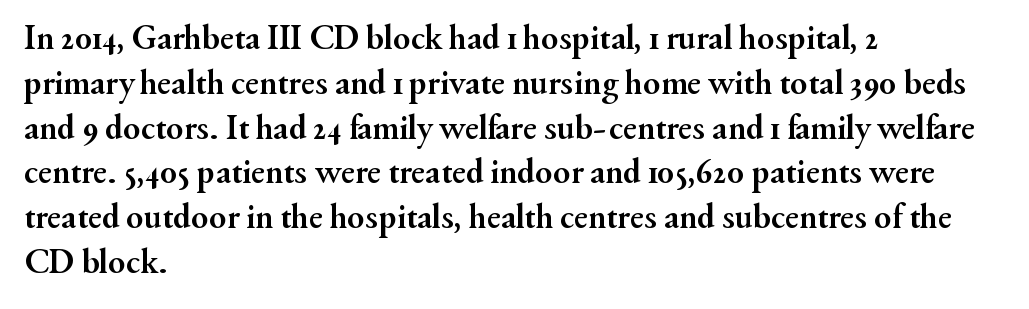
Q: Is the text bold? A: Yes.
Q: Is the text italic (slanted)? A: No, it is upright.
Q: Is the typeface a serif or a sans-serif typeface? A: Serif.
Q: Is the text underlined? A: No.
Q: How is the paragraph aligned? A: Left-aligned.
Q: Is the spacing between letters normal or unusually wide? A: Normal.
Q: Is the spacing between lines tight, normal or loose? A: Normal.
Q: Width (condensed, normal, or wide)? A: Normal.
Q: Stroke contrast? A: Medium.
Q: x-height? A: Small.
Q: Monospaced? A: No.
